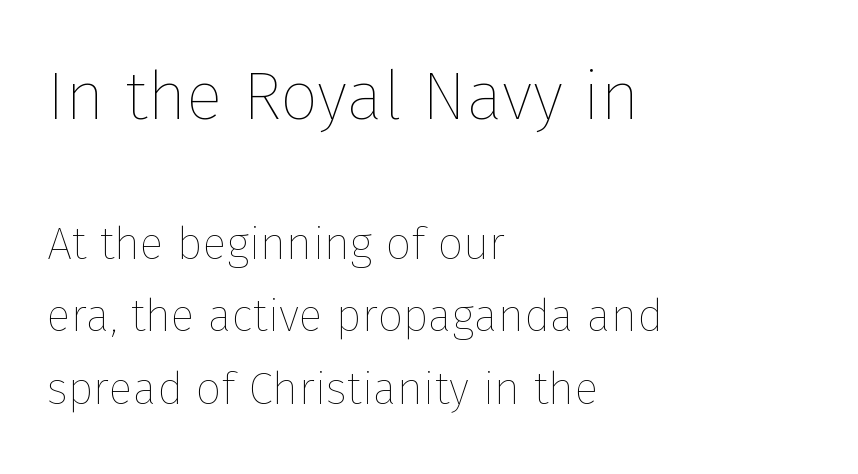
Notice how the stems are strictly vertical — no italics here. Type without underlining. The setting favours the left margin, as ordinary paragraphs usually do. Compared with typical body copy, the letter spacing here is the same.
